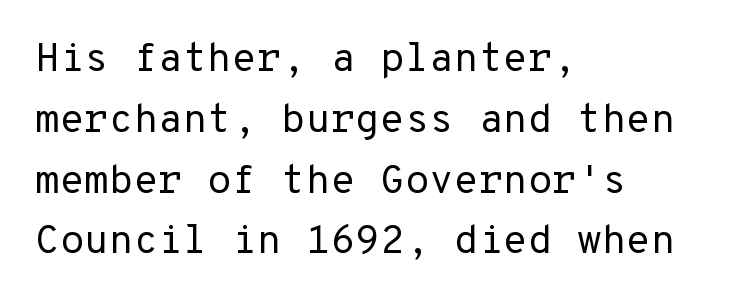
{"serif": "no", "italic": "no", "bold": "no", "weight": "regular", "width": "normal", "stroke_contrast": "low", "x_height": "medium", "monospaced": "yes", "underline": "no", "align": "left", "line_spacing": "normal", "line_spacing_ratio": 1.52, "letter_spacing": "normal", "letter_spacing_em": 0.0, "glyph_px": 40}
